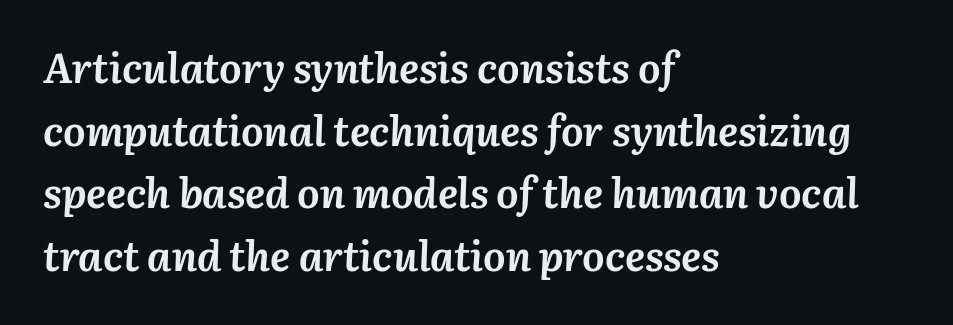
Q: Is the text bold? A: Yes.
Q: Is the text italic (slanted)? A: Yes, it leans right by about 3 degrees.
Q: Is the text underlined? A: No.
Q: How is the paragraph aligned? A: Left-aligned.
Q: Is the spacing between letters normal or unusually wide? A: Normal.
Q: Is the spacing between lines tight, normal or loose? A: Normal.
Q: Width (condensed, normal, or wide)? A: Normal.
Q: Stroke contrast? A: Medium.
Q: x-height? A: Medium.
Q: Monospaced? A: No.
